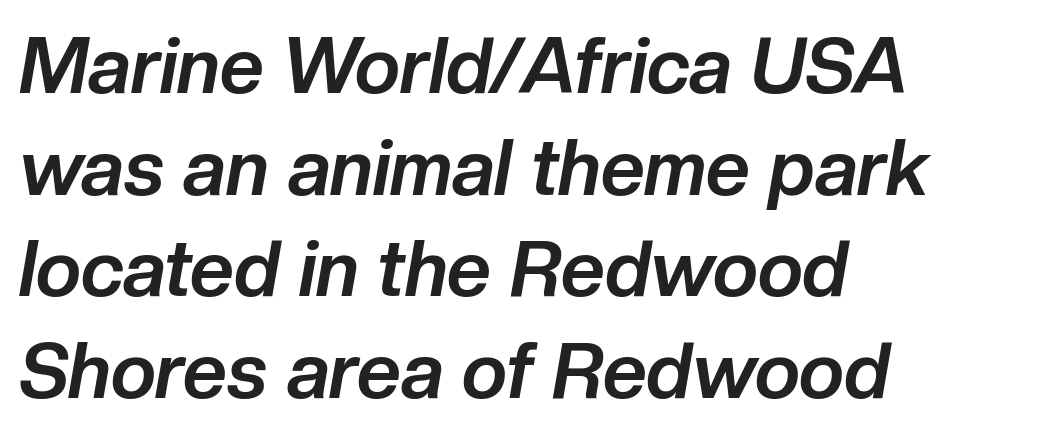
Q: Is the text bold? A: Yes.
Q: Is the text italic (slanted)? A: Yes, it leans right by about 10 degrees.
Q: Is the text underlined? A: No.
Q: How is the paragraph aligned? A: Left-aligned.
Q: Is the spacing between letters normal or unusually wide? A: Normal.
Q: Is the spacing between lines tight, normal or loose? A: Normal.
Q: Width (condensed, normal, or wide)? A: Normal.
Q: Stroke contrast? A: Low.
Q: x-height? A: Medium.
Q: Monospaced? A: No.
